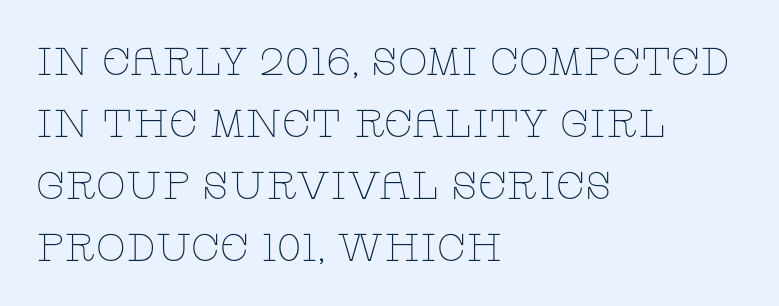
Q: Is the text bold? A: No.
Q: Is the text italic (slanted)? A: No, it is upright.
Q: Is the typeface a serif or a sans-serif typeface? A: Serif.
Q: Is the text underlined? A: No.
Q: How is the paragraph aligned? A: Left-aligned.
Q: Is the spacing between letters normal or unusually wide? A: Normal.
Q: Is the spacing between lines tight, normal or loose? A: Normal.
Q: Width (condensed, normal, or wide)? A: Wide.
Q: Stroke contrast? A: Low.
Q: x-height? A: Large.
Q: Monospaced? A: No.
